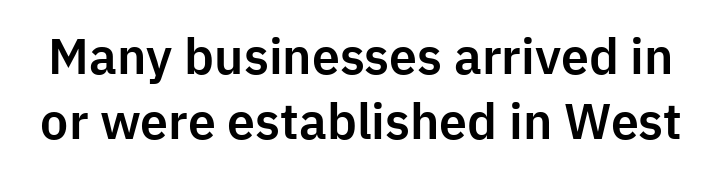
Q: Is the text italic (slanted)? A: No, it is upright.
Q: Is the typeface a serif or a sans-serif typeface? A: Sans-serif.
Q: Is the text underlined? A: No.
Q: Is the spacing between letters normal or unusually wide? A: Normal.
Q: Is the spacing between lines tight, normal or loose? A: Normal.
Q: Width (condensed, normal, or wide)? A: Normal.
Q: Stroke contrast? A: Low.
Q: x-height? A: Medium.
Q: Monospaced? A: No.
